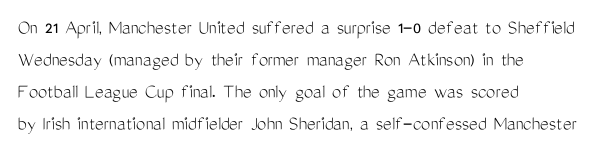
{"italic": "no", "bold": "no", "underline": "no", "align": "left", "line_spacing": "normal", "line_spacing_ratio": 1.53, "letter_spacing": "normal", "letter_spacing_em": 0.0, "glyph_px": 21}
